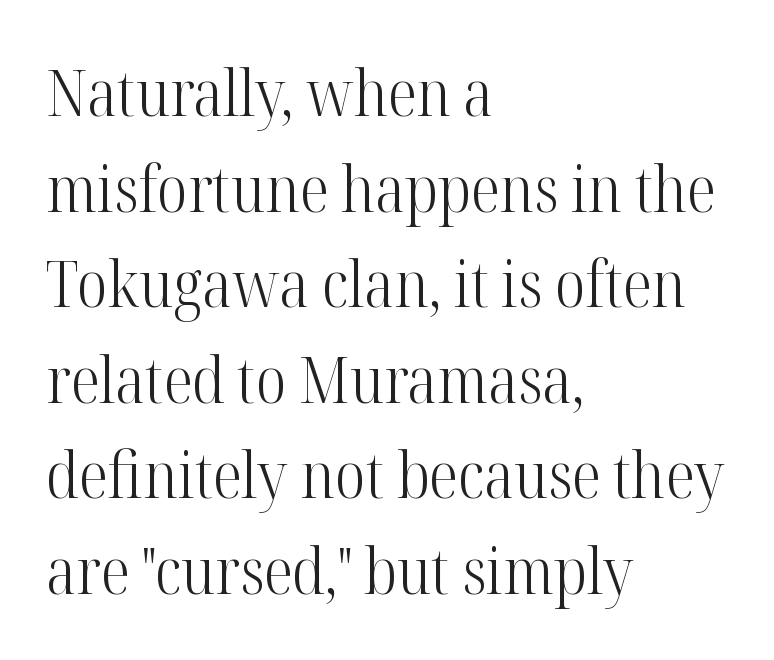
The image shows 65 px light, condensed serif type, upright; set left-aligned, normal line spacing (1.47x), normal letter spacing, not underlined; high stroke contrast and a medium x-height.
